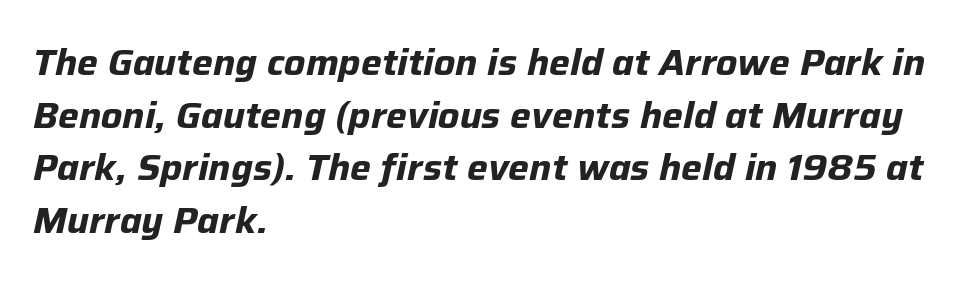
{"italic": "yes", "lean": "right", "slant_degrees": 12, "bold": "yes", "weight": "bold", "width": "normal", "stroke_contrast": "low", "x_height": "medium", "monospaced": "no", "underline": "no", "align": "left", "line_spacing": "normal", "line_spacing_ratio": 1.42, "letter_spacing": "normal", "letter_spacing_em": 0.0, "glyph_px": 37}
